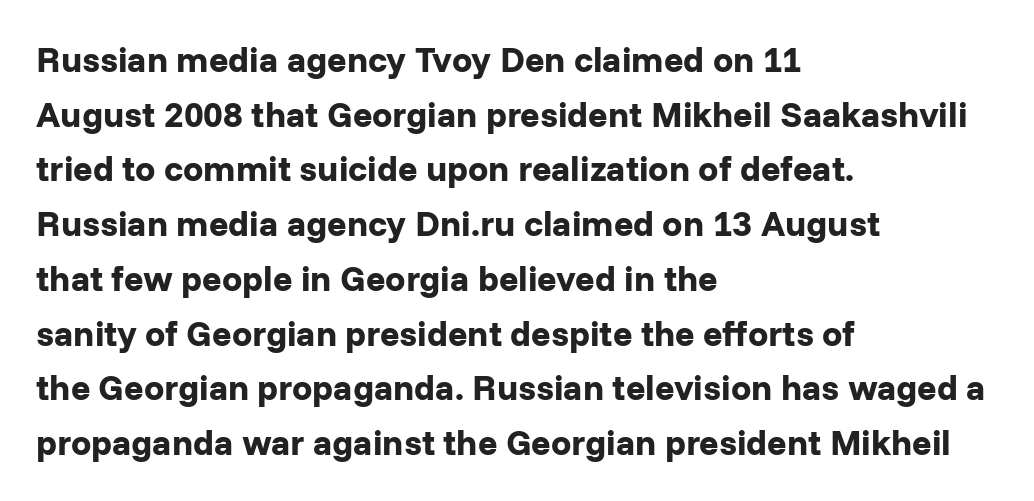
A student would call this left alignment; a typographer would say flush left, rag right. This sample has the flowing, uneven cadence of proportional lettering. The leading is moderate, giving the passage an even texture. The passage shown has conventional tracking throughout. Rendered with straight, roman letterforms.
